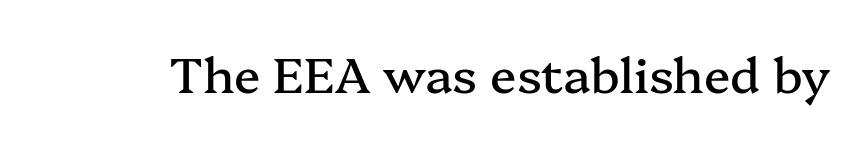
{"serif": "yes", "italic": "no", "width": "normal", "stroke_contrast": "medium", "x_height": "medium", "monospaced": "no", "underline": "no", "letter_spacing": "normal", "letter_spacing_em": 0.0, "glyph_px": 49}
